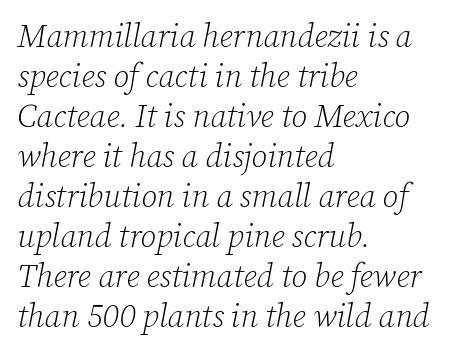
Is there much room between lines? A standard amount, neither cramped nor airy. The space beneath each line is pristine and unruled. A serif font was chosen for this passage. In terms of posture, this sample is oblique. This rendering leaves character spacing at its baseline value. Ink coverage per letter is moderate at most.
